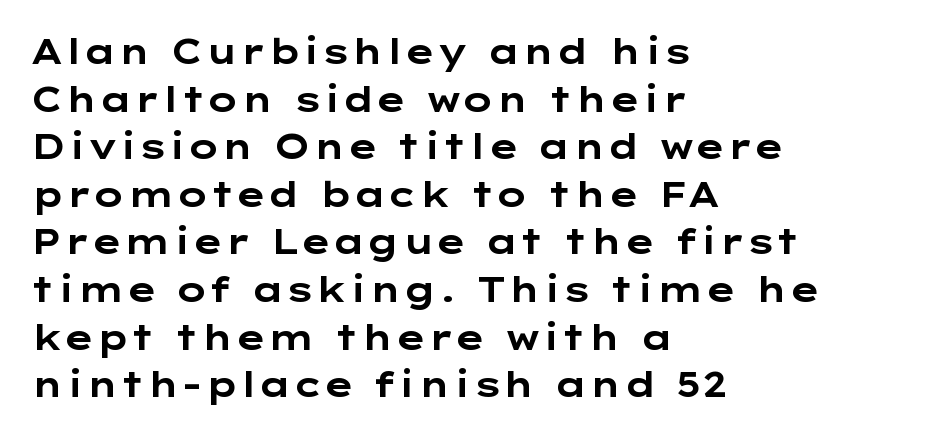
Words appear dense and cohesive because spacing is normal. Anything drawn beneath the words? Only blank space. Pretty heavy lettering here — definitely bold. The passage is arranged the way most books set body copy — flush left. A normal amount of white space separates one row of letters from the next. The characters display no serif detailing; their extremities are plain.
